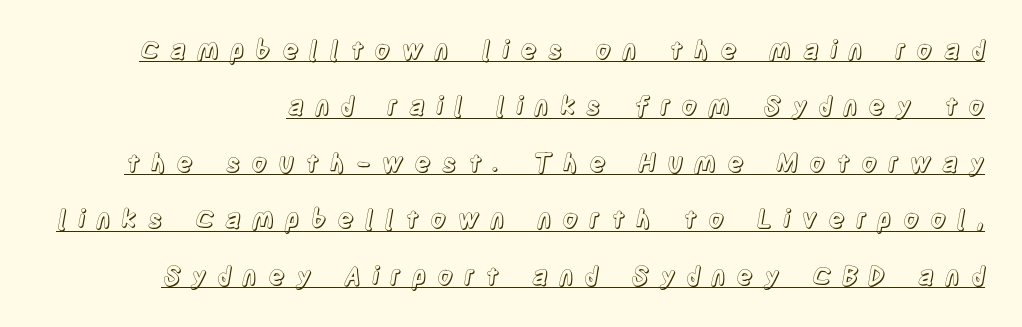
{"underline": "yes", "line_spacing": "loose", "line_spacing_ratio": 2.26, "letter_spacing": "wide", "letter_spacing_em": 0.42, "glyph_px": 25}
